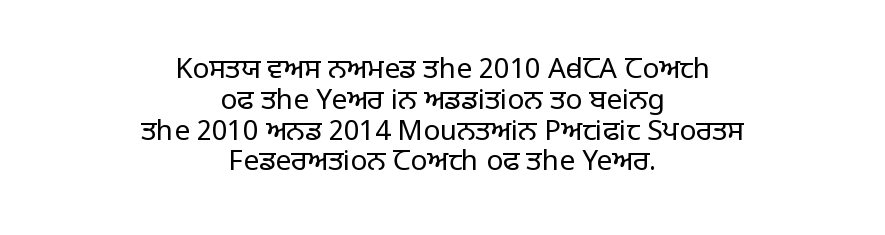
Where is the straight margin? There isn't one; the lines are centered. The typeface chosen for these lines omits serifs. Lines of text with bare space underneath. The vertical gap from one line to the next is small. This rendering leaves character spacing at its baseline value.
